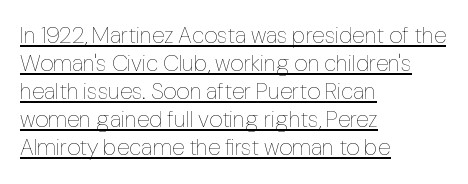
The paragraph has a hard left edge and a soft right edge. Ascenders rise straight up at ninety degrees. The characters are drawn with everyday or finer stroke widths. Glance below the letters and you will spot a drawn line. Between one letter and the next there's only the usual sliver of space.
